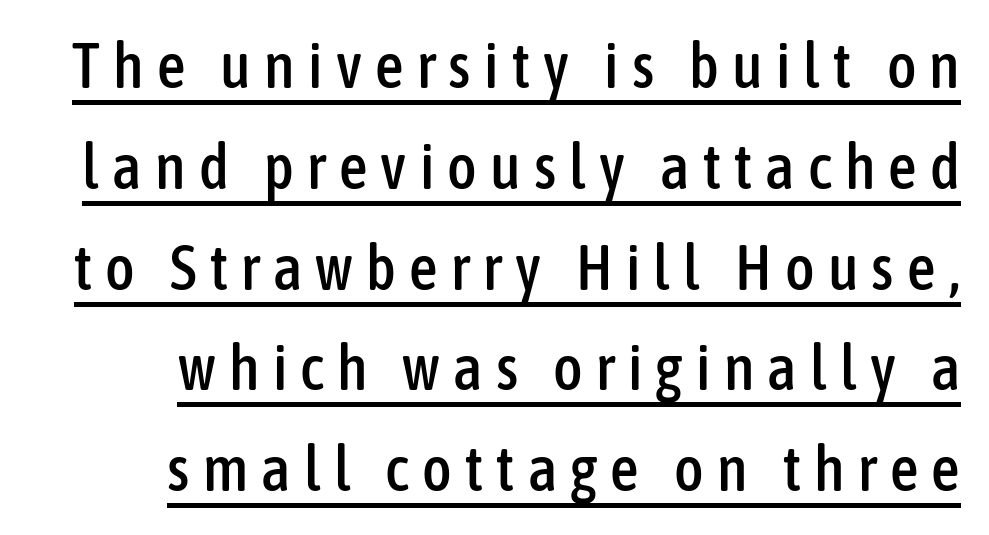
Quick note: not italic, upright. The letters advance in unequal steps, a hallmark of proportional type. This sample keeps an unexceptional amount of space between lines. Examine the stroke ends and you'll find no serifs. The face used here appears with an underline applied.
